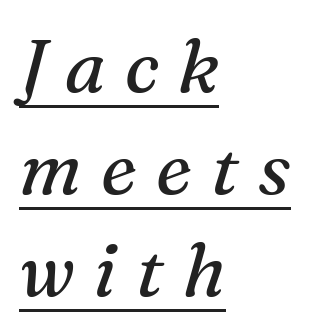
{"serif": "yes", "italic": "yes", "lean": "right", "slant_degrees": 16, "bold": "no", "weight": "regular", "width": "normal", "stroke_contrast": "medium", "x_height": "medium", "monospaced": "no", "underline": "yes", "align": "left", "line_spacing": "normal", "line_spacing_ratio": 1.38, "letter_spacing": "wide", "letter_spacing_em": 0.26, "glyph_px": 74}
